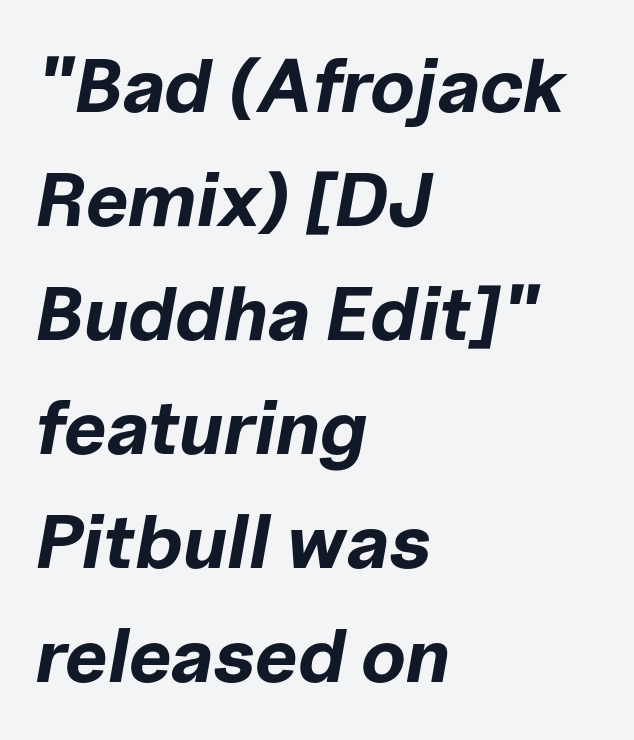
A full-strength bold gives these letters their thick strokes. Quick note: interline space is typical. Proportional: the letters do not fall into vertical columns. A typesetter would mark this as italic.
